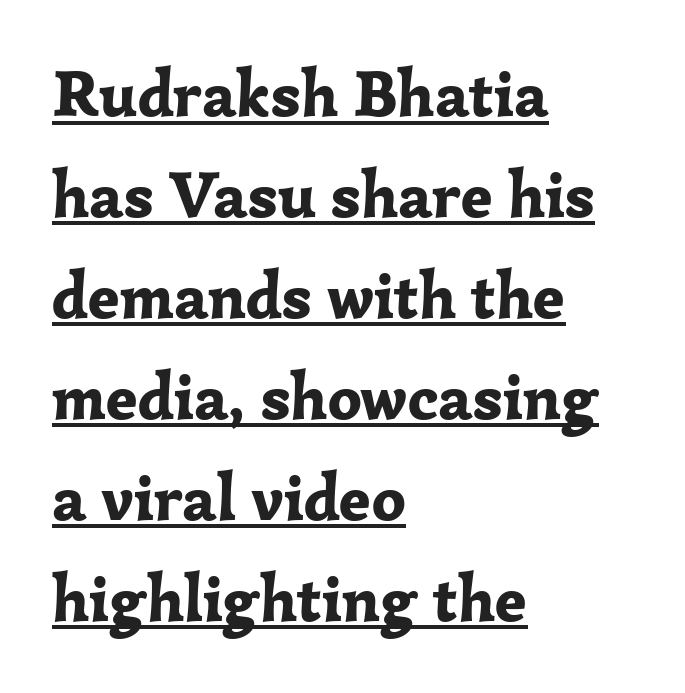
Q: Is the text bold? A: Yes.
Q: Is the text italic (slanted)? A: No, it is upright.
Q: Is the typeface a serif or a sans-serif typeface? A: Serif.
Q: Is the text underlined? A: Yes.
Q: How is the paragraph aligned? A: Left-aligned.
Q: Is the spacing between letters normal or unusually wide? A: Normal.
Q: Is the spacing between lines tight, normal or loose? A: Normal.
Q: Width (condensed, normal, or wide)? A: Normal.
Q: Stroke contrast? A: Low.
Q: x-height? A: Medium.
Q: Monospaced? A: No.
